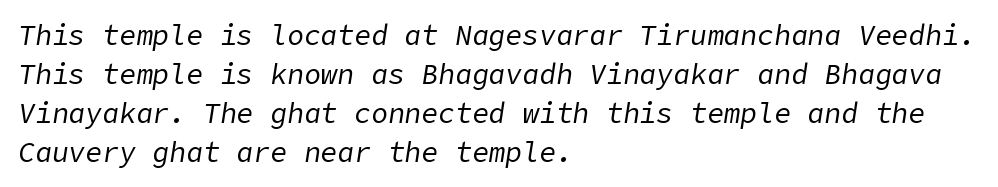
Compared with typical paragraphs, the rows here are spaced about the same. No letter is thick-stroked: the sample isn't bold. Spacing between characters is what you'd get straight out of the box. The rag falls on the right side of this text block. Is the type slanted? Yes — the strokes lean at a clear angle.
